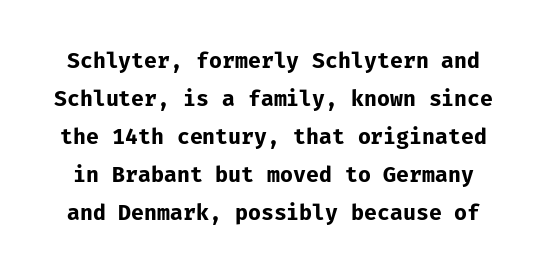
Q: Is the text bold? A: Yes.
Q: Is the text italic (slanted)? A: No, it is upright.
Q: Is the text underlined? A: No.
Q: Is the spacing between letters normal or unusually wide? A: Normal.
